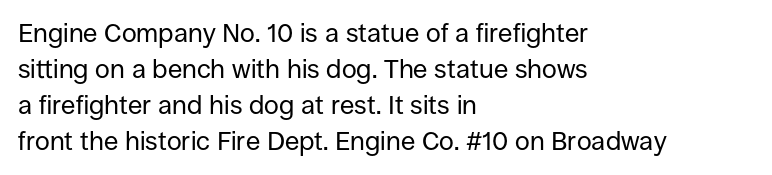
Q: Is the text bold? A: No.
Q: Is the text italic (slanted)? A: No, it is upright.
Q: Is the text underlined? A: No.
Q: How is the paragraph aligned? A: Left-aligned.
Q: Is the spacing between letters normal or unusually wide? A: Normal.
Q: Is the spacing between lines tight, normal or loose? A: Normal.
